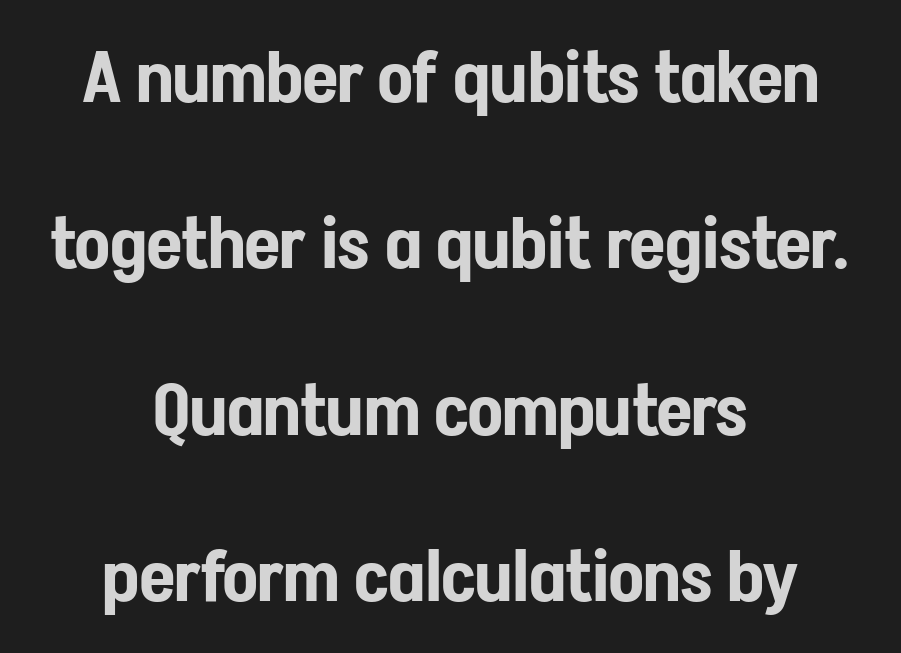
The block of text is sparse from top to bottom, with ample space between rows. In terms of letterform style, serifs are entirely absent. The setting favours the middle, as headings and verse often do. Ascenders rise straight up at ninety degrees.
